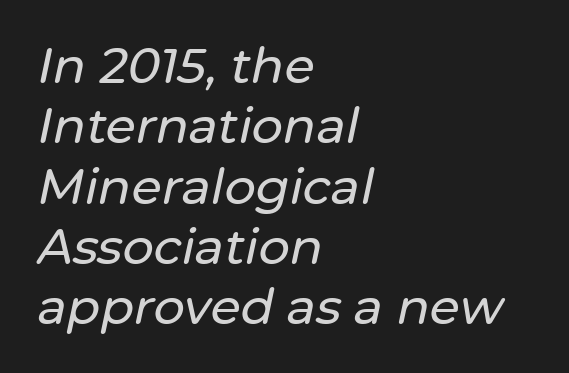
This rendering uses left alignment, leaving the right contour irregular. The type is set solid horizontally, with unmodified tracking. It's the slanting kind of type. The rendering uses natural spacing where letterforms have individual widths. Rule under the text: the space is simply empty.
